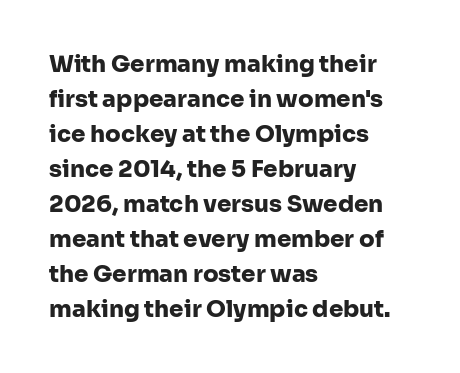
A normal amount of white space separates one row of letters from the next. The lines in this sample share a left origin and differ only in where they stop. Characters follow at the spacing the type designer built in. In terms of weight, the rendering is a true, heavy bold.
